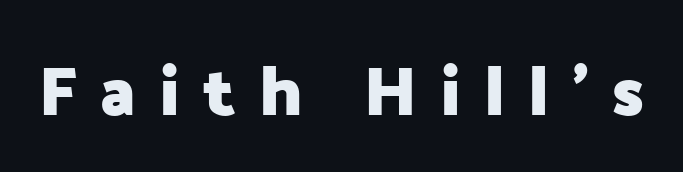
Q: Is the text bold? A: Yes.
Q: Is the text italic (slanted)? A: No, it is upright.
Q: Is the typeface a serif or a sans-serif typeface? A: Sans-serif.
Q: Is the text underlined? A: No.
Q: Is the spacing between letters normal or unusually wide? A: Unusually wide.
Q: Width (condensed, normal, or wide)? A: Normal.
Q: Stroke contrast? A: Low.
Q: x-height? A: Medium.
Q: Monospaced? A: No.
